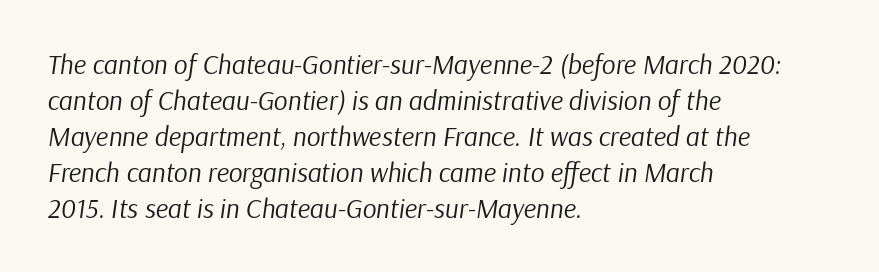
{"italic": "yes", "lean": "right", "slant_degrees": 9, "bold": "no", "underline": "no", "align": "left", "line_spacing": "normal", "line_spacing_ratio": 1.33, "letter_spacing": "normal", "letter_spacing_em": 0.0, "glyph_px": 27}
